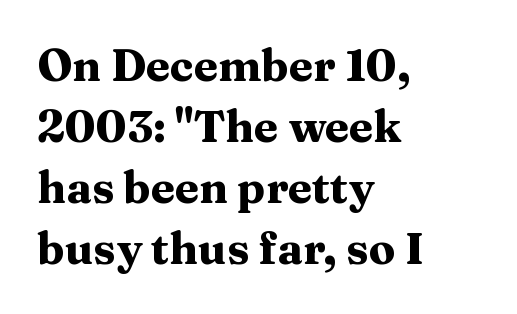
This is the regular roman posture of the typeface. Letters rest on an invisible, unmarked baseline. The lines are quadded left. The typeface chosen for these lines features serifs.
